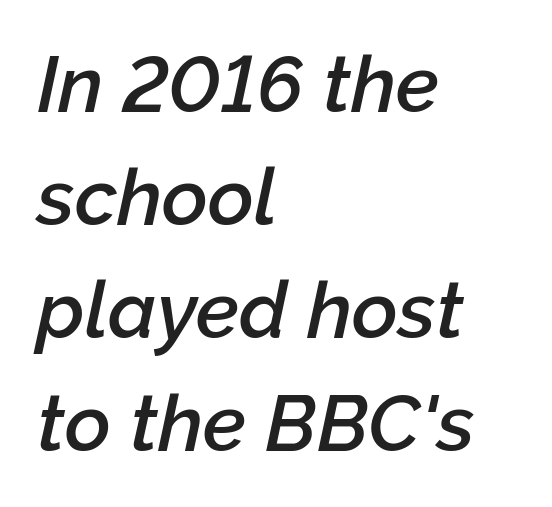
Q: Is the text bold? A: Semi-bold.
Q: Is the text italic (slanted)? A: Yes, it leans right by about 12 degrees.
Q: Is the text underlined? A: No.
Q: How is the paragraph aligned? A: Left-aligned.
Q: Is the spacing between letters normal or unusually wide? A: Normal.
Q: Is the spacing between lines tight, normal or loose? A: Normal.
Q: Width (condensed, normal, or wide)? A: Normal.
Q: Stroke contrast? A: Low.
Q: x-height? A: Medium.
Q: Monospaced? A: No.
